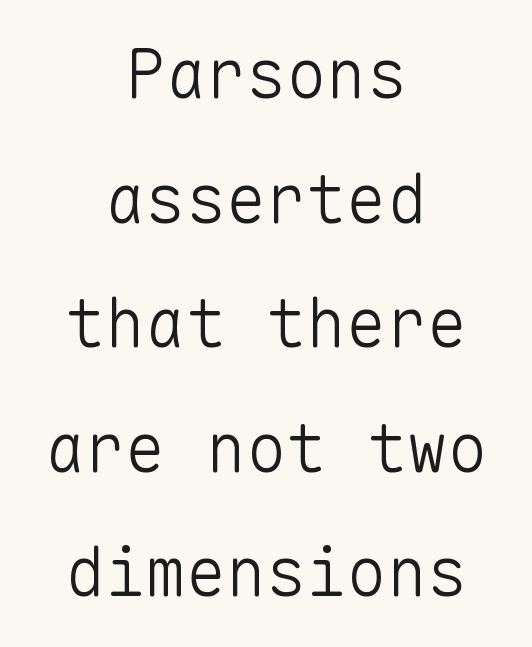
{"serif": "no", "italic": "no", "bold": "no", "weight": "light", "width": "normal", "stroke_contrast": "low", "x_height": "medium", "monospaced": "yes", "underline": "no", "align": "center", "line_spacing_ratio": 1.86, "letter_spacing": "normal", "letter_spacing_em": 0.0, "glyph_px": 67}
